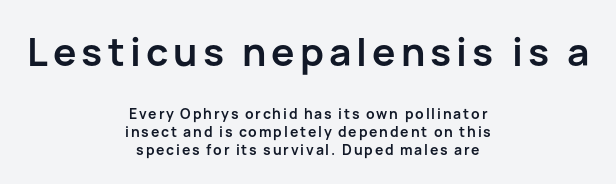
Q: Is the text bold? A: Yes.
Q: Is the text italic (slanted)? A: No, it is upright.
Q: Is the typeface a serif or a sans-serif typeface? A: Sans-serif.
Q: Is the text underlined? A: No.
Q: How is the paragraph aligned? A: Centered.
Q: Is the spacing between lines tight, normal or loose? A: Normal.
Q: Which block of text is set in a larger size, the first (top) or the second (bottom)? A: The first (top) one.
Q: Width (condensed, normal, or wide)? A: Normal.
Q: Stroke contrast? A: Low.
Q: x-height? A: Medium.
Q: Monospaced? A: No.
